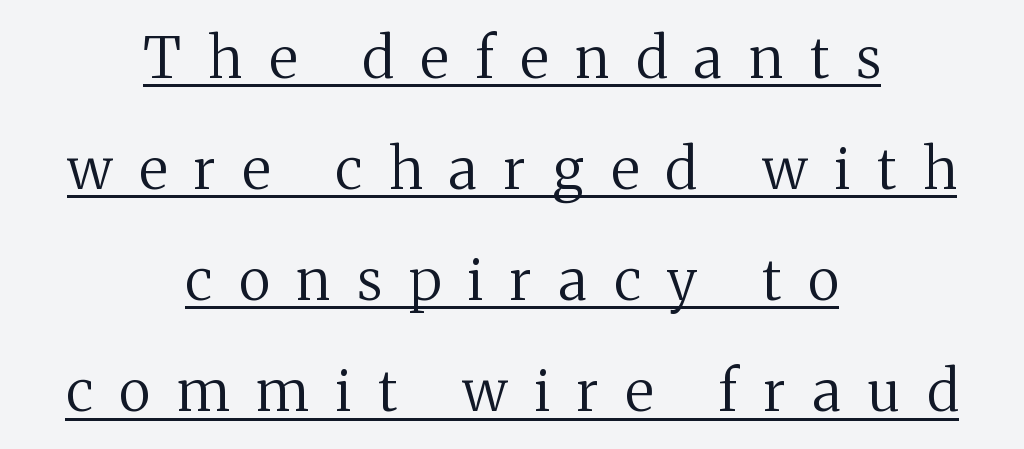
Typographically, this falls in the serif category. Proportional: the letters do not fall into vertical columns. Both edges are ragged and mirror each other, which tells us the setting is centered. In terms of leading, this rendering errs on the spacious side. Look at the tracking — it's clearly loosened, letters drifting apart. Unlike italic type, these characters show no tilt at all.
